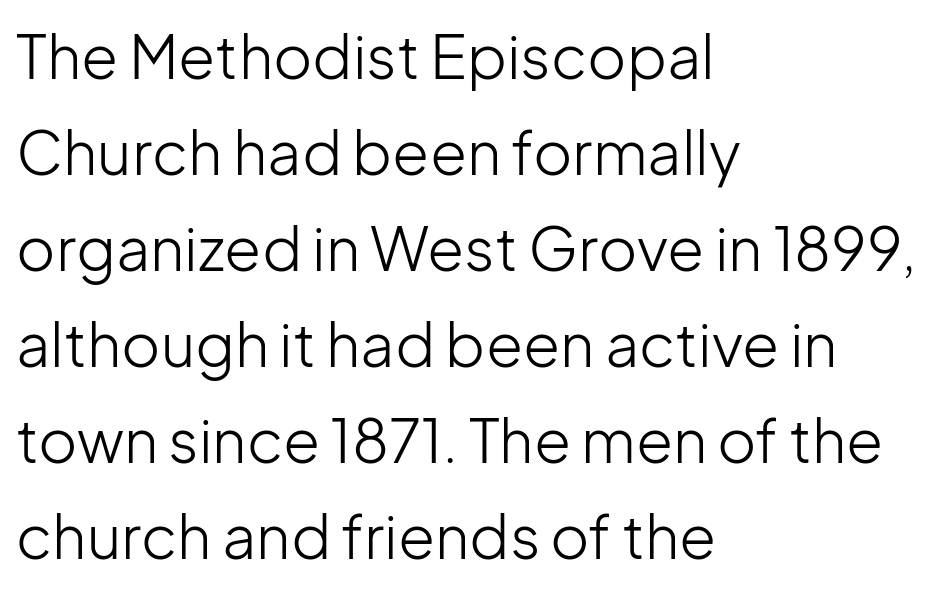
The image shows 60 px light sans-serif type, upright; set left-aligned, normal line spacing (1.6x), normal letter spacing, not underlined; low stroke contrast and a medium x-height.
